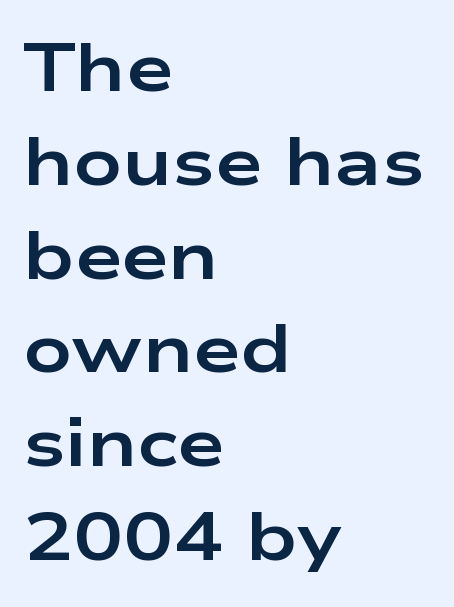
The image shows 67 px bold, wide sans-serif type, upright; set left-aligned, normal line spacing (1.4x), normal letter spacing, not underlined; low stroke contrast and a medium x-height.
